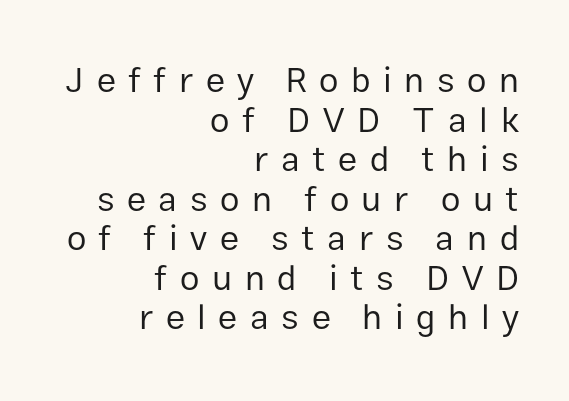
{"serif": "no", "italic": "no", "bold": "no", "weight": "regular", "width": "normal", "stroke_contrast": "low", "x_height": "medium", "monospaced": "no", "underline": "no", "align": "right", "line_spacing": "tight", "line_spacing_ratio": 1.13, "letter_spacing": "wide", "letter_spacing_em": 0.36, "glyph_px": 35}
